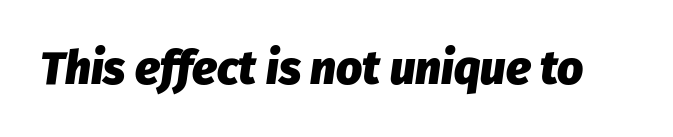
Q: Is the text bold? A: Yes.
Q: Is the text italic (slanted)? A: Yes, it leans right by about 8 degrees.
Q: Is the text underlined? A: No.
Q: Is the spacing between letters normal or unusually wide? A: Normal.
Q: Width (condensed, normal, or wide)? A: Normal.
Q: Stroke contrast? A: Low.
Q: x-height? A: Medium.
Q: Monospaced? A: No.
